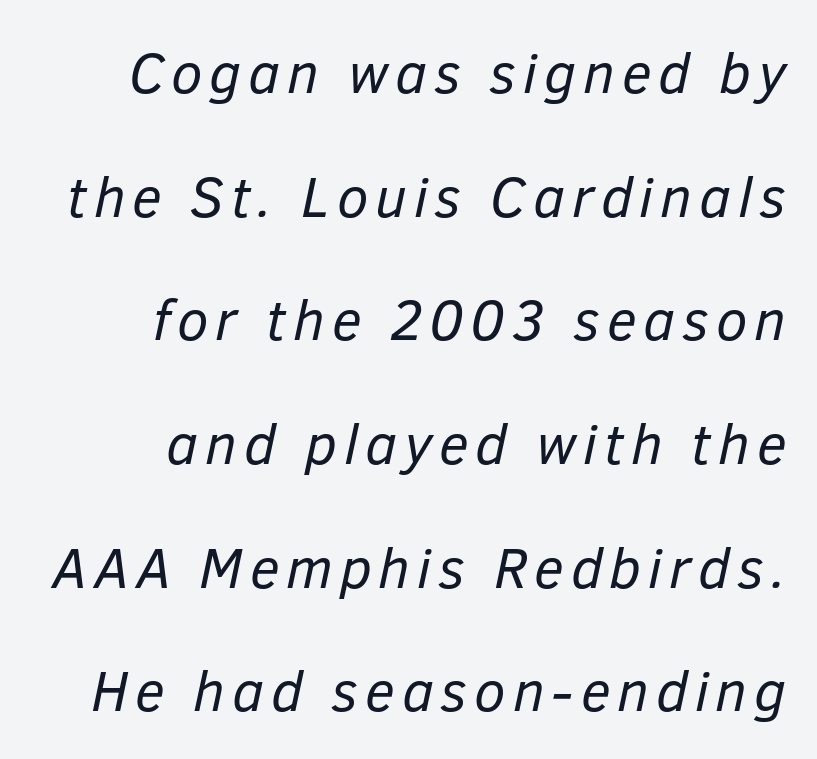
The image shows 57 px regular-weight type, italic (leaning right); set right-aligned, loose line spacing (2.17x), not underlined; low stroke contrast and a medium x-height.
